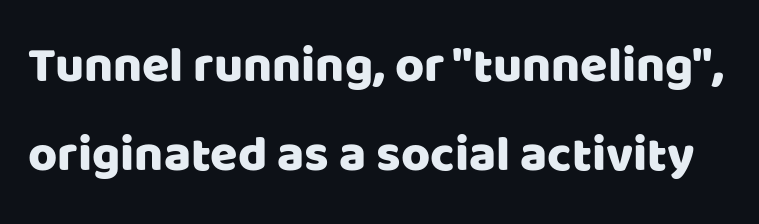
Note the varied advance widths — an 'i' is clearly narrower than an 'm'. The specimen omits any rule beneath the text block's lines. Nope, no serifs anywhere on these letters. How are the letters spaced? Ordinarily, with no added tracking. Posture: straight, roman, zero tilt.
